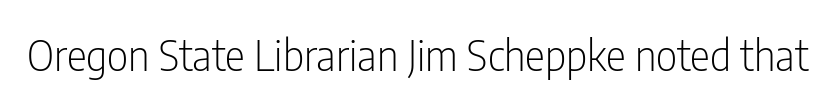
Vertical stems look standard width or narrower in stroke. Nope, no serifs anywhere on these letters. Default kerning and tracking; the words read as compact shapes. A typesetter would mark this as roman, not italic. The space directly below the letters is spotless.
